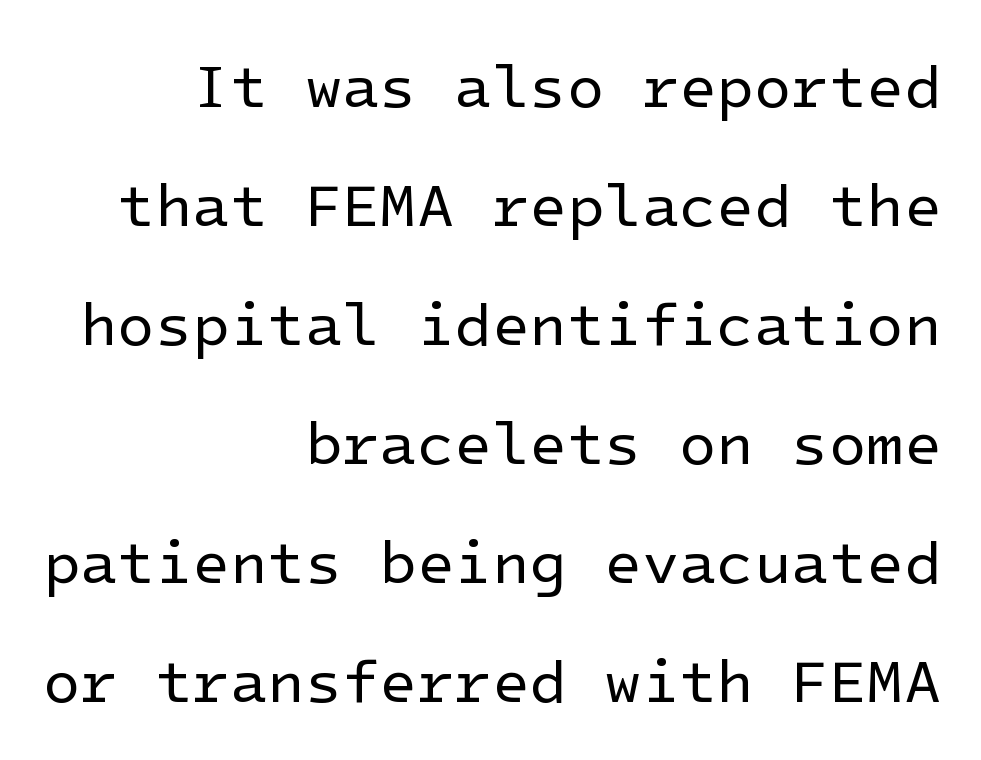
{"serif": "no", "italic": "no", "bold": "no", "weight": "regular", "width": "normal", "stroke_contrast": "low", "x_height": "medium", "underline": "no", "align": "right", "line_spacing": "loose", "line_spacing_ratio": 1.95, "letter_spacing": "normal", "letter_spacing_em": 0.0, "glyph_px": 61}
